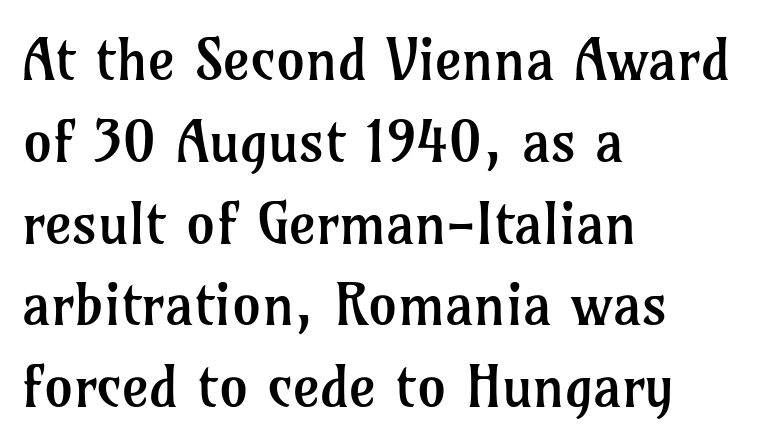
The image shows 58 px regular-weight serif type, upright; set left-aligned, normal line spacing (1.41x), normal letter spacing, not underlined; low stroke contrast and a medium x-height.
